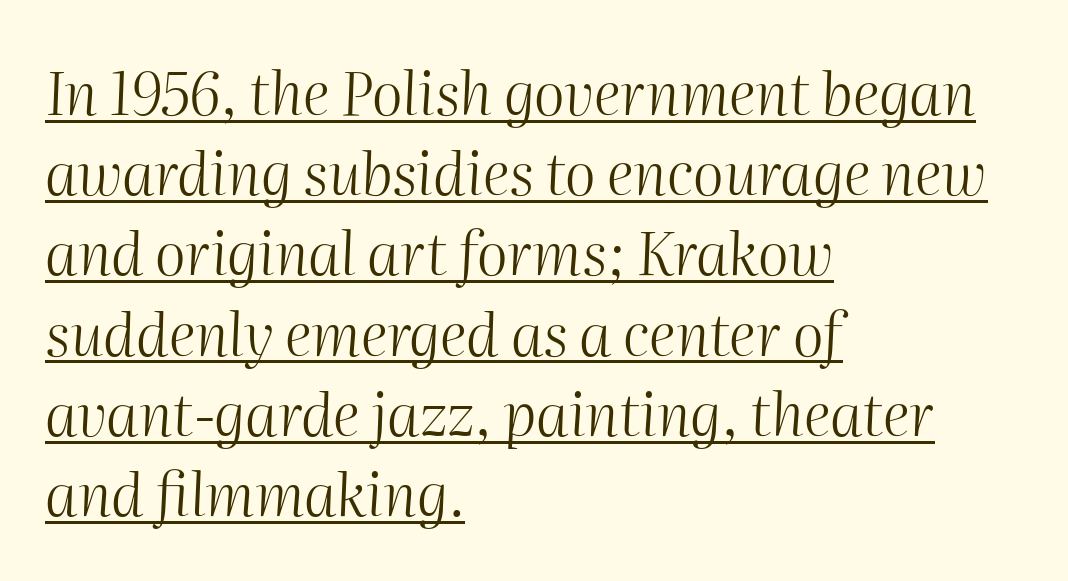
Q: Is the text bold? A: No.
Q: Is the text italic (slanted)? A: Yes, it leans right by about 2 degrees.
Q: Is the text underlined? A: Yes.
Q: How is the paragraph aligned? A: Left-aligned.
Q: Is the spacing between letters normal or unusually wide? A: Normal.
Q: Is the spacing between lines tight, normal or loose? A: Normal.
Q: Width (condensed, normal, or wide)? A: Normal.
Q: Stroke contrast? A: Medium.
Q: x-height? A: Medium.
Q: Monospaced? A: No.
